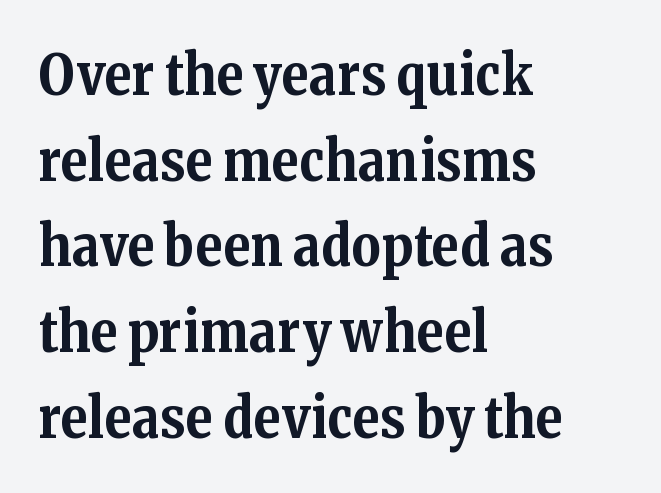
The image shows 56 px bold serif type, upright; set left-aligned, normal line spacing (1.53x), normal letter spacing, not underlined; medium stroke contrast and a medium x-height.
